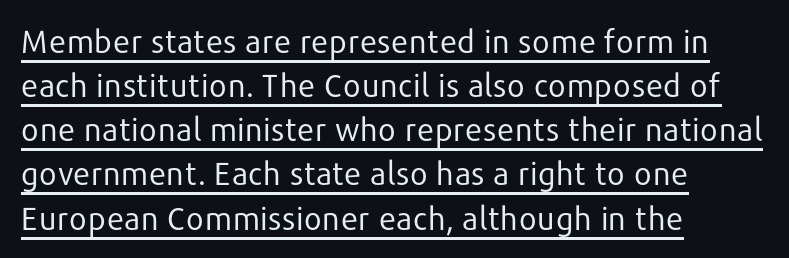
Q: Is the text bold? A: No.
Q: Is the text italic (slanted)? A: No, it is upright.
Q: Is the typeface a serif or a sans-serif typeface? A: Sans-serif.
Q: Is the text underlined? A: Yes.
Q: How is the paragraph aligned? A: Left-aligned.
Q: Is the spacing between letters normal or unusually wide? A: Normal.
Q: Is the spacing between lines tight, normal or loose? A: Normal.
Q: Width (condensed, normal, or wide)? A: Normal.
Q: Stroke contrast? A: Low.
Q: x-height? A: Medium.
Q: Monospaced? A: No.
